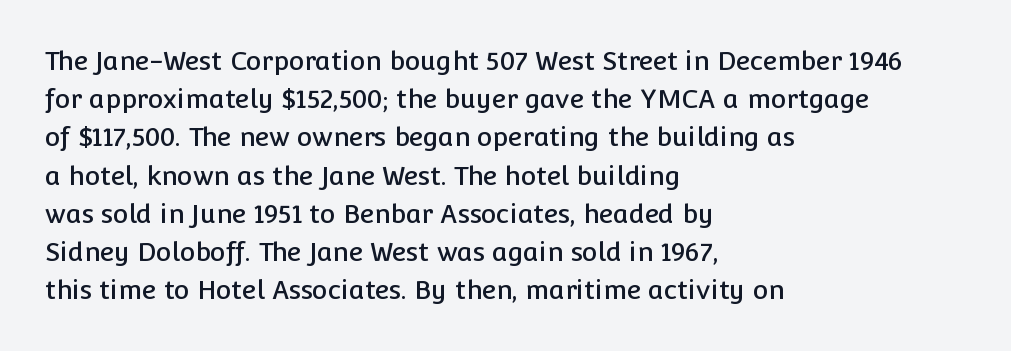
Glance below the letters and you will spot only blank space. Interline gaps are of average width in this sample. The type sits square on the baseline with zero lean. The text block is weighted toward the left margin, trailing off unevenly rightward. These lines keep a tight, regular rhythm from letter to letter.
